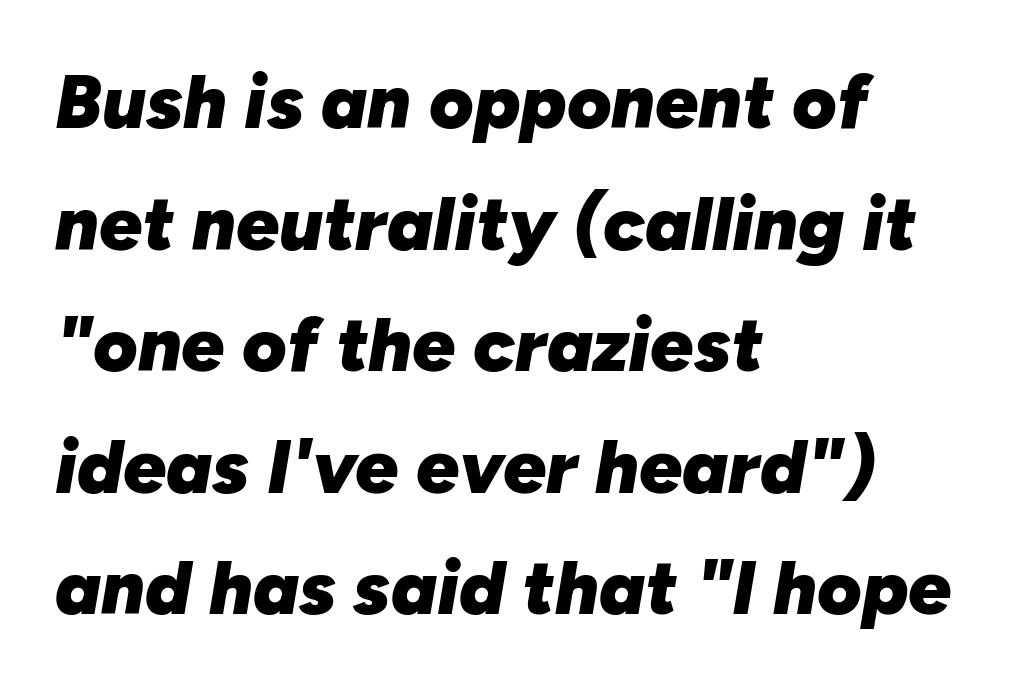
The image shows 76 px heavy type, italic (leaning right); set left-aligned, normal line spacing (1.6x), normal letter spacing, not underlined; low stroke contrast and a medium x-height.
